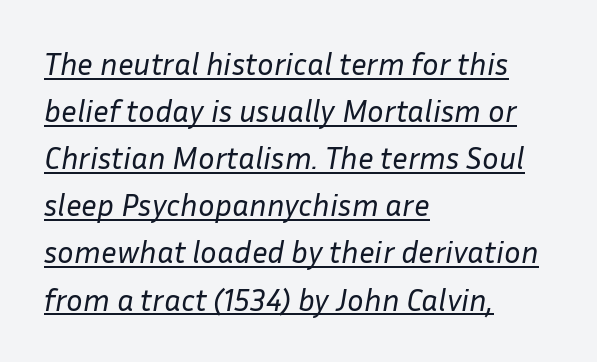
Q: Is the text bold? A: No.
Q: Is the text italic (slanted)? A: Yes, it leans right by about 10 degrees.
Q: Is the text underlined? A: Yes.
Q: How is the paragraph aligned? A: Left-aligned.
Q: Is the spacing between letters normal or unusually wide? A: Normal.
Q: Is the spacing between lines tight, normal or loose? A: Normal.
Q: Width (condensed, normal, or wide)? A: Normal.
Q: Stroke contrast? A: Low.
Q: x-height? A: Medium.
Q: Monospaced? A: No.
